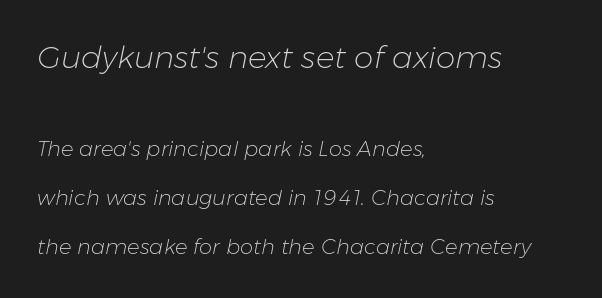
{"italic": "yes", "lean": "right", "slant_degrees": 11, "bold": "no", "weight": "light", "width": "normal", "stroke_contrast": "low", "x_height": "medium", "monospaced": "no", "underline": "no", "align": "left", "line_spacing": "loose", "line_spacing_ratio": 2.35, "letter_spacing": "normal", "letter_spacing_em": 0.0, "larger_block": "first", "size_ratio": 1.48, "glyph_px": 31}
